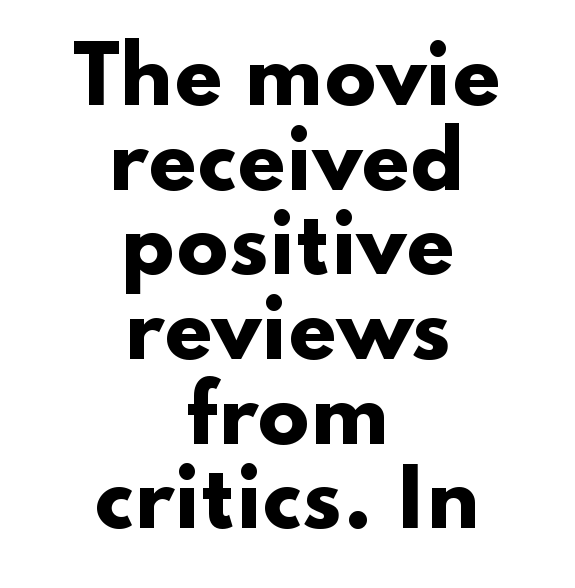
The baseline area is clear. The characters display no serif detailing; their extremities are plain. Does the lettering tilt? It doesn't — this is upright. The compositor balanced each line on the midline. Tracking value appears to be zero — textbook default spacing. Compared with an ordinary text face, these strokes are far heavier — a full bold.
